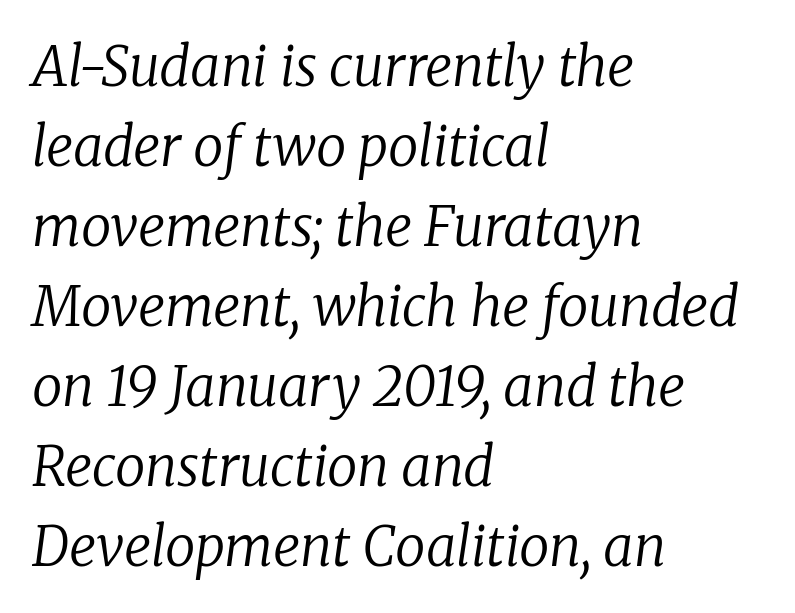
Q: Is the text bold? A: No.
Q: Is the text italic (slanted)? A: Yes, it leans right by about 8 degrees.
Q: Is the typeface a serif or a sans-serif typeface? A: Serif.
Q: Is the text underlined? A: No.
Q: How is the paragraph aligned? A: Left-aligned.
Q: Is the spacing between letters normal or unusually wide? A: Normal.
Q: Is the spacing between lines tight, normal or loose? A: Normal.
Q: Width (condensed, normal, or wide)? A: Normal.
Q: Stroke contrast? A: Low.
Q: x-height? A: Medium.
Q: Monospaced? A: No.
